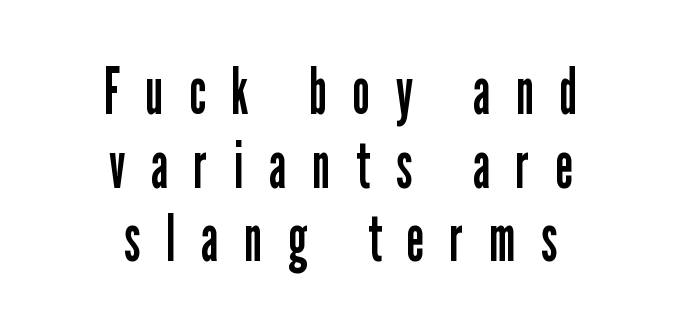
A typesetter would call this proportional, since set widths differ per character. The gap between lines stays unmarked. When letters stand straight like this, we call the style roman or upright. Observe the wide spacing: letters keep a clear distance from each other. Unbolded letterforms with no extra heft. The letters carry no serifs — their stems end cleanly without finishing strokes.
